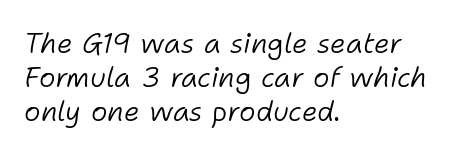
The image shows 28 px light type, italic (leaning right); set left-aligned, line spacing 1.22x, normal letter spacing, not underlined; low stroke contrast and a medium x-height.
